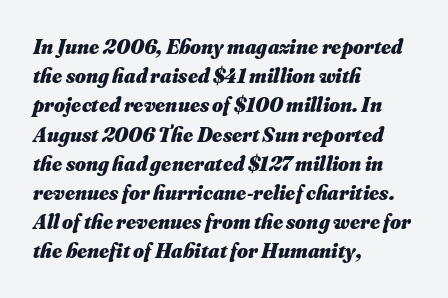
The image shows 21 px bold type, italic (leaning right); set left-aligned, normal line spacing (1.39x), normal letter spacing, not underlined.
